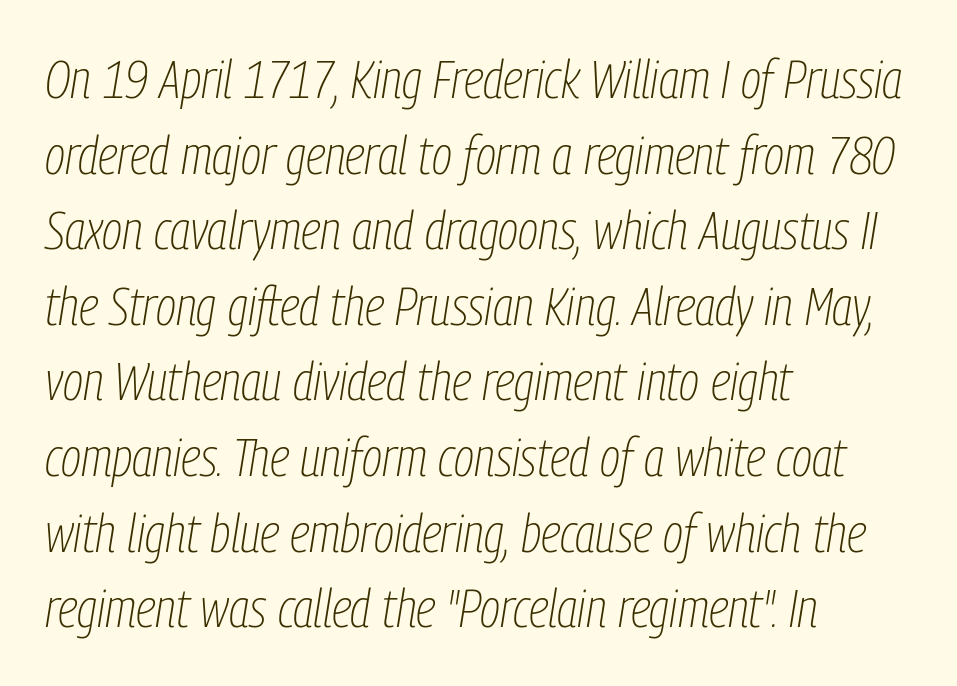
{"italic": "yes", "lean": "right", "slant_degrees": 9, "bold": "no", "weight": "thin", "width": "condensed", "stroke_contrast": "low", "x_height": "medium", "monospaced": "no", "underline": "no", "align": "left", "line_spacing": "normal", "line_spacing_ratio": 1.4, "letter_spacing": "normal", "letter_spacing_em": 0.0, "glyph_px": 54}
